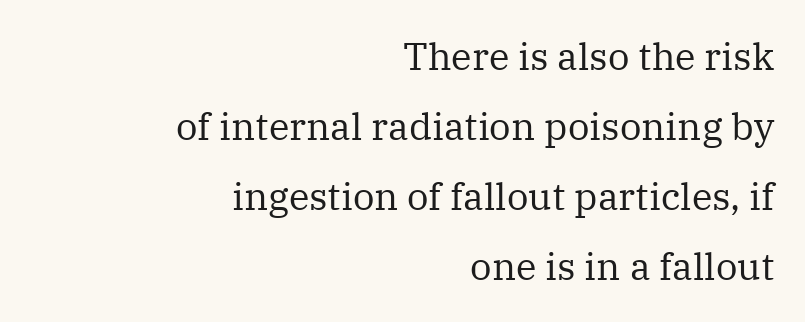
Type without underlining. Right-aligned paragraph, ragged on the left. I'd call this a serif setting — the letters wear small feet. In terms of letterspacing, this is plain default setting. The lettering stays uniformly vertical, giving the passage a roman look. Heft: none added — not bold.
